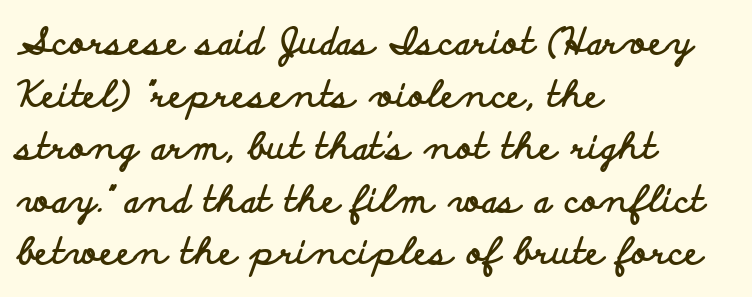
Q: Is the text bold? A: Yes.
Q: Is the text italic (slanted)? A: Yes.
Q: Is the typeface a serif or a sans-serif typeface? A: Sans-serif.
Q: Is the text underlined? A: No.
Q: How is the paragraph aligned? A: Left-aligned.
Q: Is the spacing between letters normal or unusually wide? A: Normal.
Q: Is the spacing between lines tight, normal or loose? A: Normal.
Q: Width (condensed, normal, or wide)? A: Wide.
Q: Stroke contrast? A: Low.
Q: x-height? A: Small.
Q: Monospaced? A: No.
